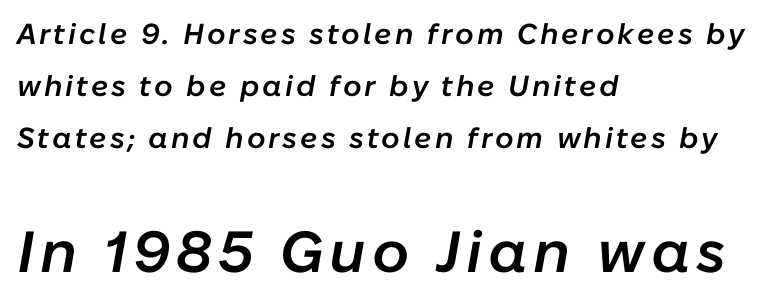
Q: Is the text bold? A: Semi-bold.
Q: Is the text italic (slanted)? A: Yes, it leans right by about 10 degrees.
Q: Is the text underlined? A: No.
Q: How is the paragraph aligned? A: Left-aligned.
Q: Which block of text is set in a larger size, the first (top) or the second (bottom)? A: The second (bottom) one.
Q: Width (condensed, normal, or wide)? A: Normal.
Q: Stroke contrast? A: Low.
Q: x-height? A: Medium.
Q: Monospaced? A: No.
